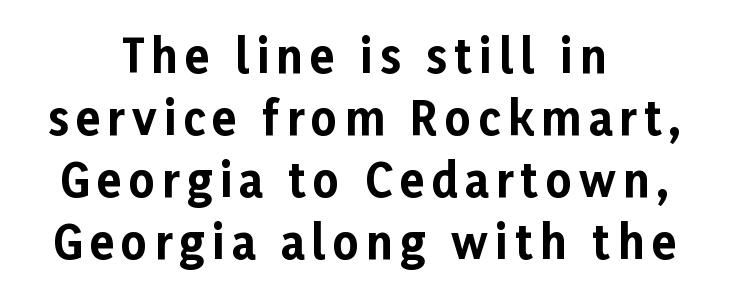
Q: Is the text bold? A: Yes.
Q: Is the text italic (slanted)? A: No, it is upright.
Q: Is the typeface a serif or a sans-serif typeface? A: Sans-serif.
Q: Is the text underlined? A: No.
Q: How is the paragraph aligned? A: Centered.
Q: Is the spacing between lines tight, normal or loose? A: Normal.
Q: Width (condensed, normal, or wide)? A: Normal.
Q: Stroke contrast? A: Low.
Q: x-height? A: Medium.
Q: Monospaced? A: No.
